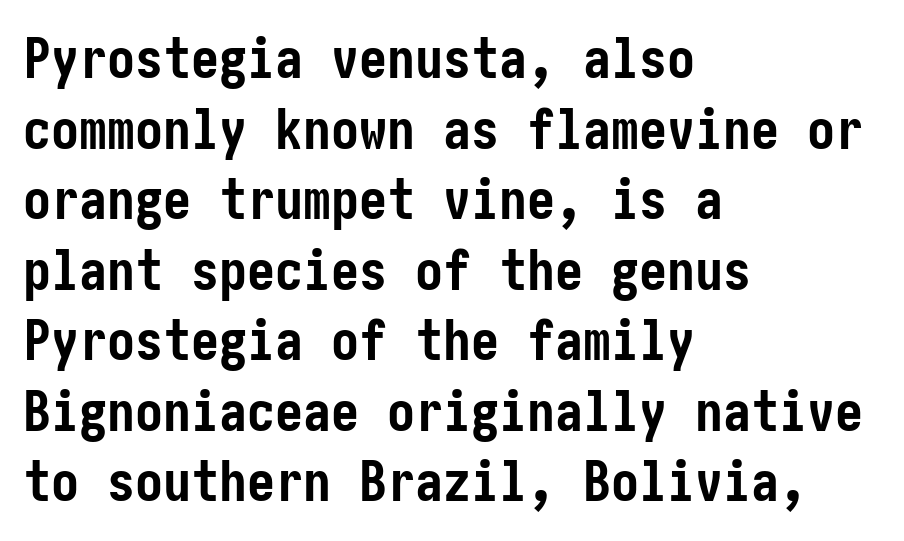
Q: Is the text bold? A: Yes.
Q: Is the text italic (slanted)? A: No, it is upright.
Q: Is the typeface a serif or a sans-serif typeface? A: Sans-serif.
Q: Is the text underlined? A: No.
Q: How is the paragraph aligned? A: Left-aligned.
Q: Is the spacing between letters normal or unusually wide? A: Normal.
Q: Is the spacing between lines tight, normal or loose? A: Normal.
Q: Width (condensed, normal, or wide)? A: Condensed.
Q: Stroke contrast? A: Low.
Q: x-height? A: Medium.
